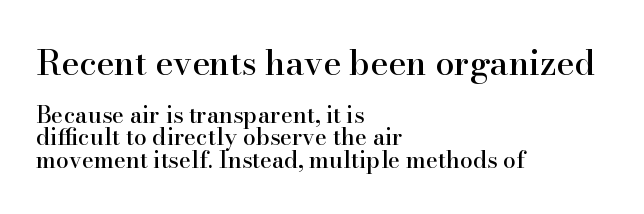
The text was rendered using a seriffed face with decorative stroke endings. The specimen omits any rule beneath the text block's lines. Caption: multi-line text, flush left, ragged right. A student would notice the top passage is typeset larger than what follows. Nothing unusual about the tracking: characters are spaced as the font intends.
